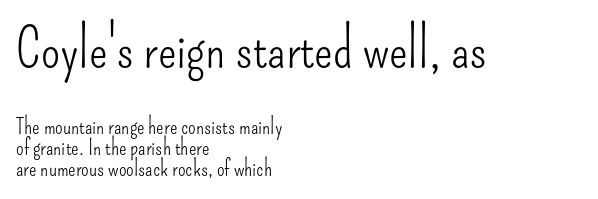
Q: Is the text bold? A: No.
Q: Is the text italic (slanted)? A: No, it is upright.
Q: Is the typeface a serif or a sans-serif typeface? A: Sans-serif.
Q: Is the text underlined? A: No.
Q: How is the paragraph aligned? A: Left-aligned.
Q: Is the spacing between letters normal or unusually wide? A: Normal.
Q: Is the spacing between lines tight, normal or loose? A: Tight.
Q: Which block of text is set in a larger size, the first (top) or the second (bottom)? A: The first (top) one.
Q: Width (condensed, normal, or wide)? A: Condensed.
Q: Stroke contrast? A: Low.
Q: x-height? A: Small.
Q: Monospaced? A: No.
